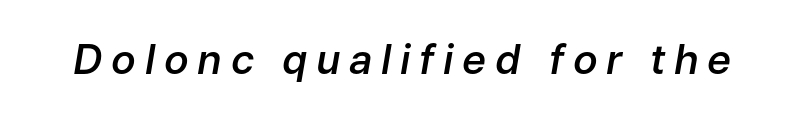
The image shows 41 px semibold type, italic (leaning right); set unusually wide letter spacing (+0.21 em), not underlined; low stroke contrast and a medium x-height.
